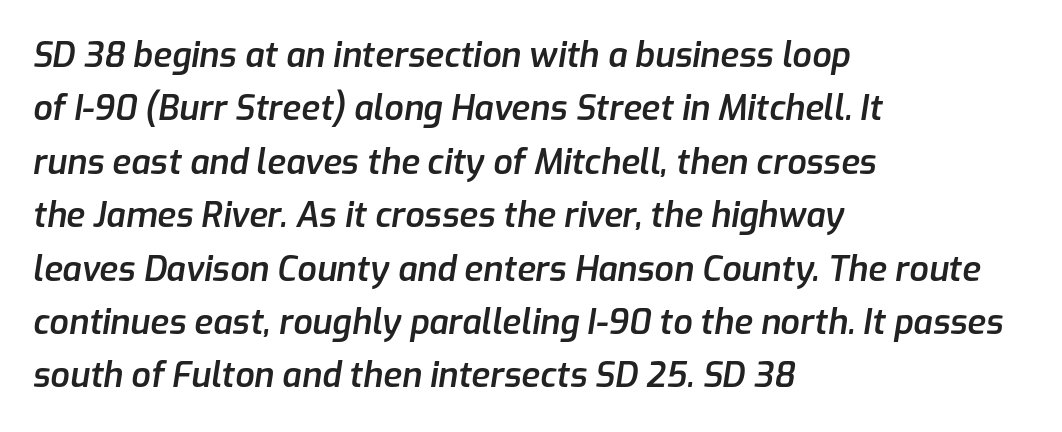
Q: Is the text bold? A: Semi-bold.
Q: Is the text italic (slanted)? A: Yes, it leans right by about 9 degrees.
Q: Is the text underlined? A: No.
Q: How is the paragraph aligned? A: Left-aligned.
Q: Is the spacing between letters normal or unusually wide? A: Normal.
Q: Is the spacing between lines tight, normal or loose? A: Normal.
Q: Width (condensed, normal, or wide)? A: Normal.
Q: Stroke contrast? A: Low.
Q: x-height? A: Medium.
Q: Monospaced? A: No.
